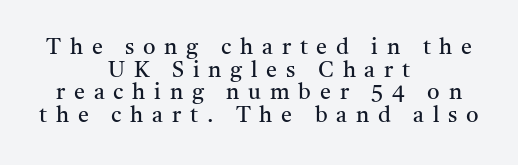
The image shows 22 px text type, upright; set centered, tight line spacing (1.03x), unusually wide letter spacing (+0.4 em), not underlined.
